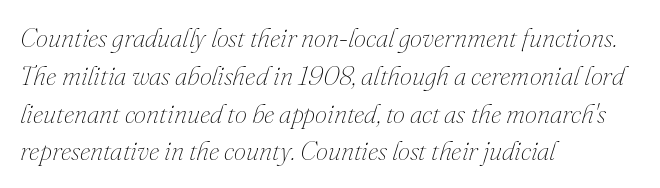
{"italic": "yes", "lean": "right", "slant_degrees": 16, "bold": "no", "underline": "no", "align": "left", "line_spacing": "normal", "line_spacing_ratio": 1.4, "letter_spacing": "normal", "letter_spacing_em": 0.0, "glyph_px": 27}
